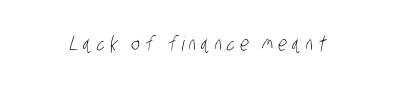
{"bold": "no", "underline": "no", "letter_spacing": "wide", "letter_spacing_em": 0.24, "glyph_px": 20}
